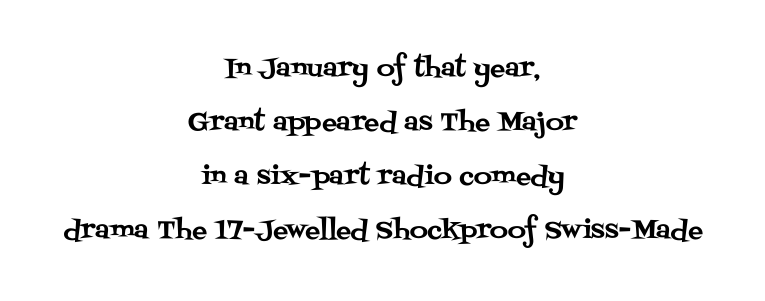
{"italic": "no", "underline": "no", "align": "center", "line_spacing": "loose", "line_spacing_ratio": 2.16, "letter_spacing": "normal", "letter_spacing_em": 0.0, "glyph_px": 25}
